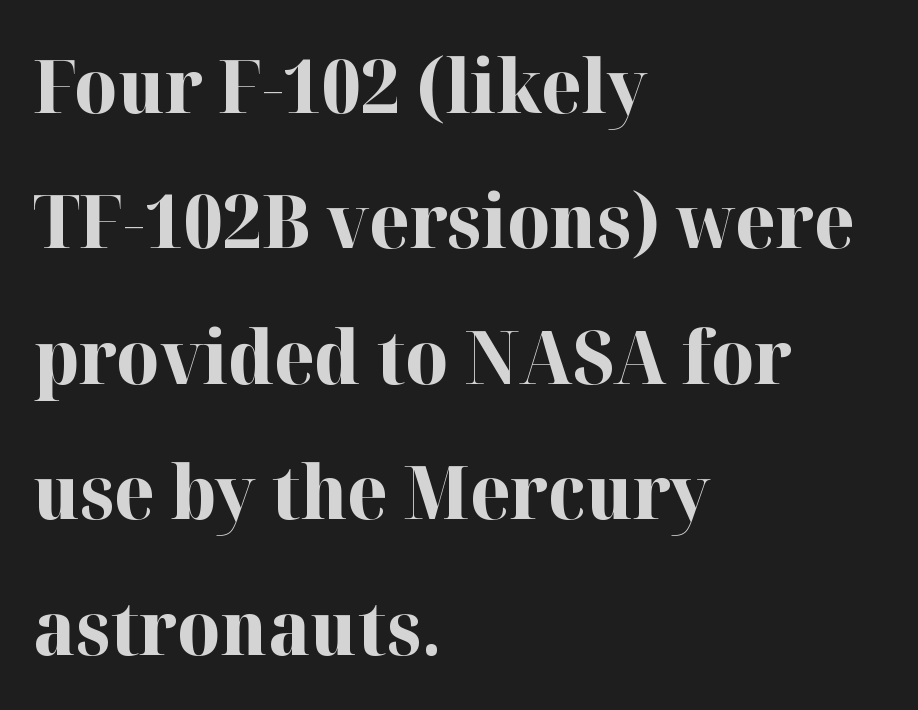
A student would call this left alignment; a typographer would say flush left, rag right. Italic? Not at all — the glyphs are vertical. Words appear dense and cohesive because spacing is normal. You'd pick this weight for a headline — it's a proper bold. The rendering shows small feet on the letterforms — a serif design. The strip under each line holds only bare page.
